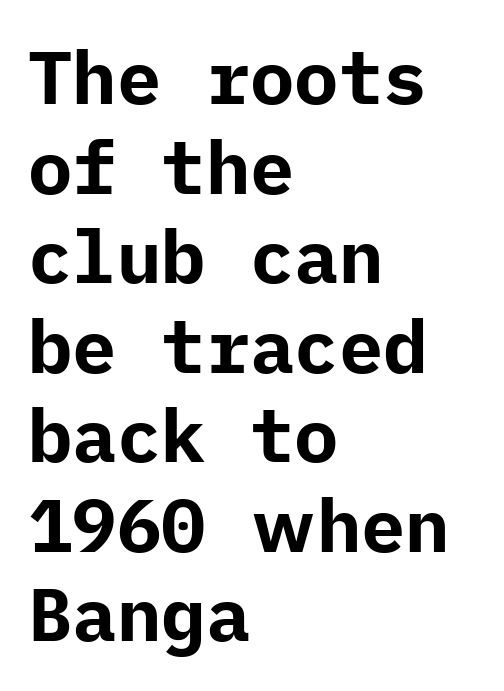
The image shows 74 px bold sans-serif type, upright; set left-aligned, line spacing 1.21x, normal letter spacing, not underlined; low stroke contrast and a medium x-height.
